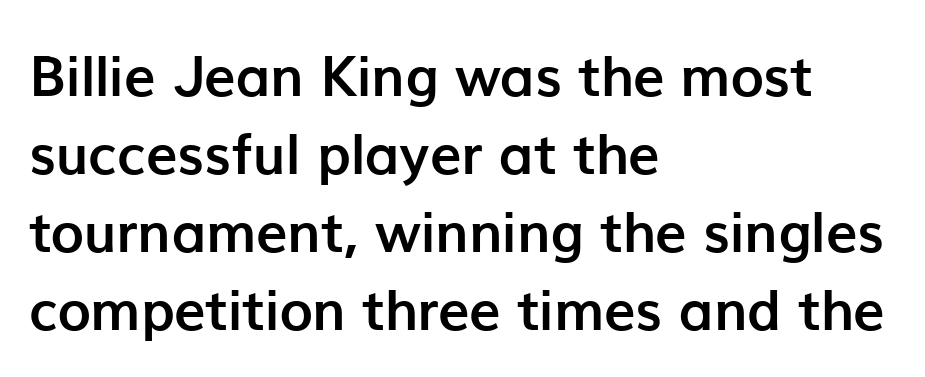
Q: Is the text bold? A: Yes.
Q: Is the text italic (slanted)? A: No, it is upright.
Q: Is the typeface a serif or a sans-serif typeface? A: Sans-serif.
Q: Is the text underlined? A: No.
Q: How is the paragraph aligned? A: Left-aligned.
Q: Is the spacing between letters normal or unusually wide? A: Normal.
Q: Is the spacing between lines tight, normal or loose? A: Normal.
Q: Width (condensed, normal, or wide)? A: Normal.
Q: Stroke contrast? A: Low.
Q: x-height? A: Medium.
Q: Monospaced? A: No.
